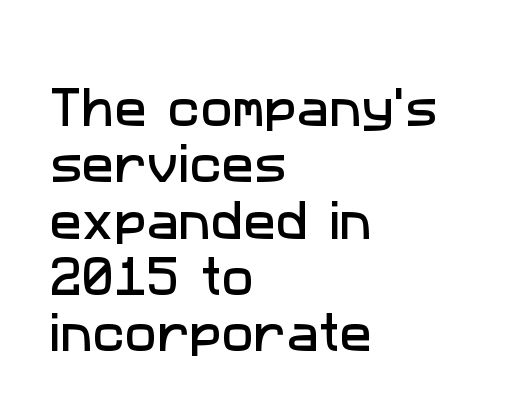
{"serif": "no", "width": "normal", "stroke_contrast": "low", "x_height": "medium", "monospaced": "no", "underline": "no", "align": "left", "line_spacing": "normal", "line_spacing_ratio": 1.31, "letter_spacing": "normal", "letter_spacing_em": 0.0, "glyph_px": 43}
